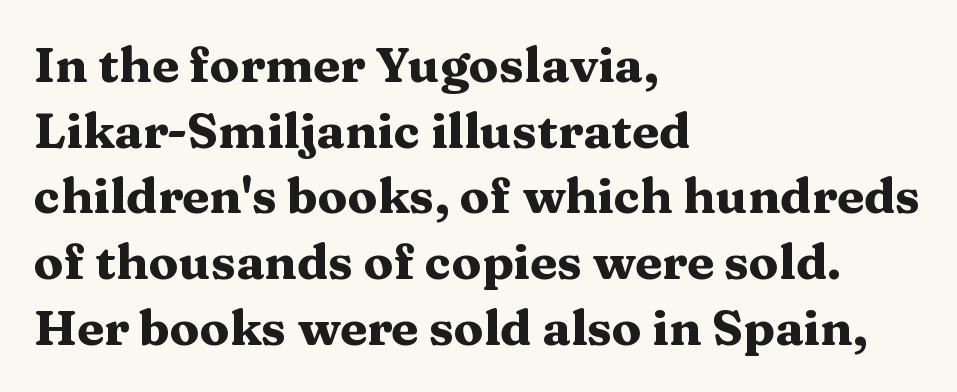
{"serif": "yes", "italic": "no", "bold": "yes", "weight": "heavy", "width": "wide", "stroke_contrast": "medium", "x_height": "medium", "monospaced": "no", "underline": "no", "align": "left", "line_spacing": "normal", "line_spacing_ratio": 1.34, "letter_spacing": "normal", "letter_spacing_em": 0.0, "glyph_px": 49}
